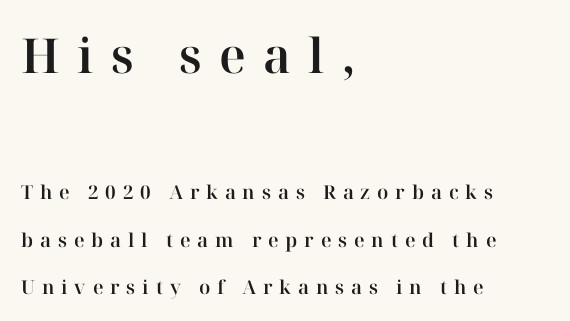
The image shows 48 px serif type, upright; set left-aligned, loose line spacing (2.48x), unusually wide letter spacing (+0.36 em), not underlined; the first (top) block is 2.53x larger; high stroke contrast and a medium x-height.
